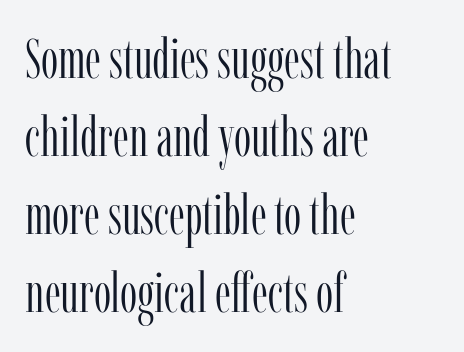
{"serif": "yes", "italic": "no", "bold": "no", "weight": "light", "width": "condensed", "stroke_contrast": "low", "x_height": "medium", "monospaced": "no", "underline": "no", "align": "left", "line_spacing": "normal", "line_spacing_ratio": 1.42, "letter_spacing": "normal", "letter_spacing_em": 0.0, "glyph_px": 55}
